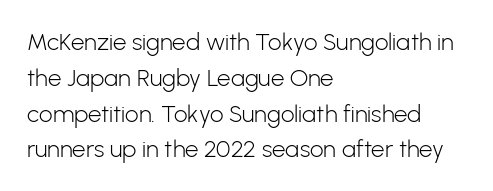
Q: Is the text bold? A: No.
Q: Is the text italic (slanted)? A: No, it is upright.
Q: Is the text underlined? A: No.
Q: How is the paragraph aligned? A: Left-aligned.
Q: Is the spacing between letters normal or unusually wide? A: Normal.
Q: Is the spacing between lines tight, normal or loose? A: Normal.
